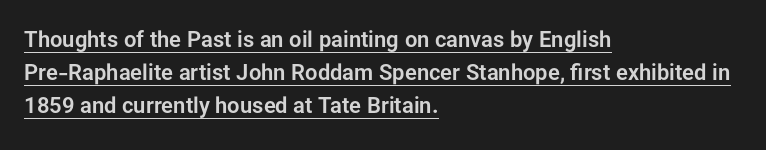
The image shows 22 px text type, upright; set left-aligned, normal line spacing (1.51x), normal letter spacing, underlined.
